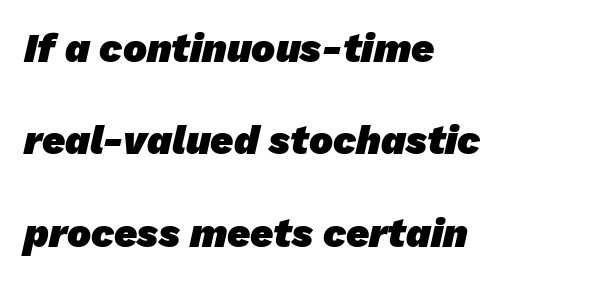
The line-height multiplier appears high, well above default. You can tell from the bare stems that sans-serif type was used. Check the space under the baseline: it is left empty. Each word holds together tightly as a unit, with standard inter-letter gaps. Each line starts at the same left margin while the right side varies. Proportional: the letters do not fall into vertical columns.
